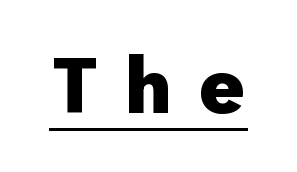
{"serif": "no", "italic": "no", "bold": "yes", "weight": "heavy", "width": "normal", "stroke_contrast": "low", "x_height": "medium", "underline": "yes", "letter_spacing": "wide", "letter_spacing_em": 0.31, "glyph_px": 77}
